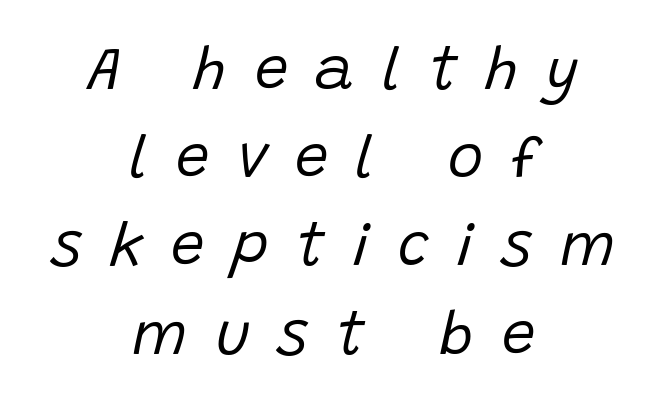
The image shows 60 px regular-weight type, italic (leaning right); set centered, normal line spacing (1.47x), unusually wide letter spacing (+0.46 em), not underlined; low stroke contrast and a large x-height.
